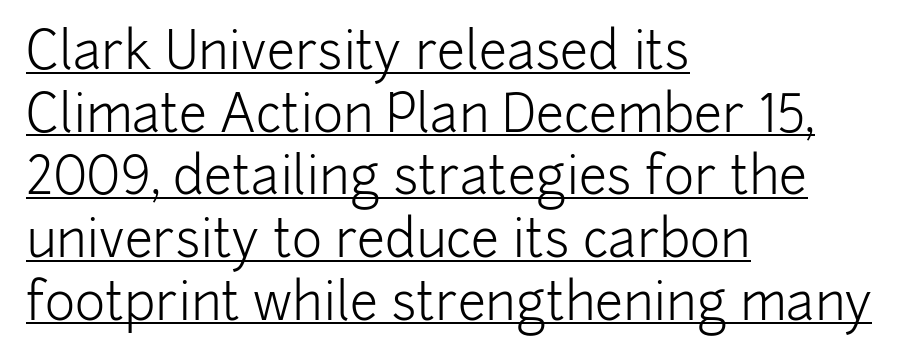
Decoration check: the copy is underlined. Does the type have serifs? No, each stem ends abruptly. If you drew a ruler down the left edge, every line would touch it. Bold? No — there's no thickening of the strokes. Posture: straight, roman, zero tilt.
